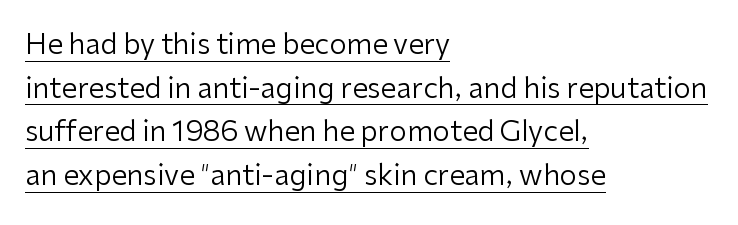
{"serif": "no", "italic": "no", "bold": "no", "weight": "regular", "width": "normal", "stroke_contrast": "low", "x_height": "medium", "monospaced": "no", "underline": "yes", "align": "left", "line_spacing": "normal", "line_spacing_ratio": 1.56, "letter_spacing": "normal", "letter_spacing_em": 0.0, "glyph_px": 28}
